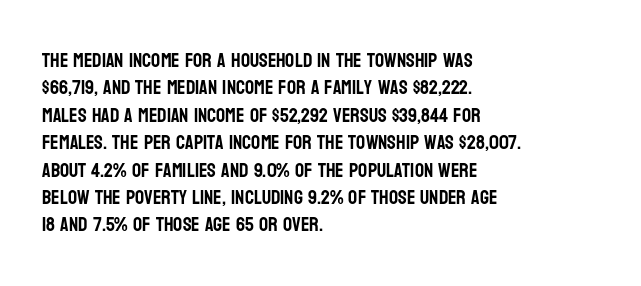
The image shows 20 px text type, upright; set left-aligned, normal line spacing (1.37x), normal letter spacing, not underlined.
